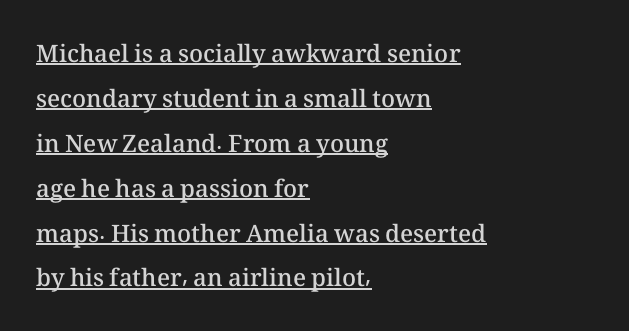
{"italic": "no", "bold": "semi", "underline": "yes", "align": "left", "line_spacing_ratio": 1.87, "letter_spacing": "normal", "letter_spacing_em": 0.0, "glyph_px": 24}
